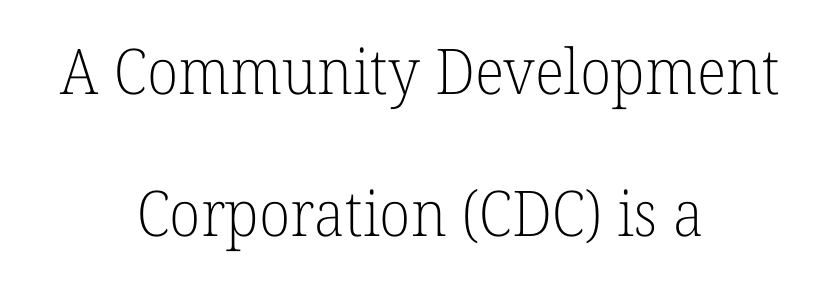
A light-to-regular cut is what we see here. Descender tails drop into unmarked territory. A typesetter would mark this as roman, not italic. The horizontal fit of the characters is conventional and even. Yep, those are serifs on the letters. This sample is center-justified, so both line endings float freely.
